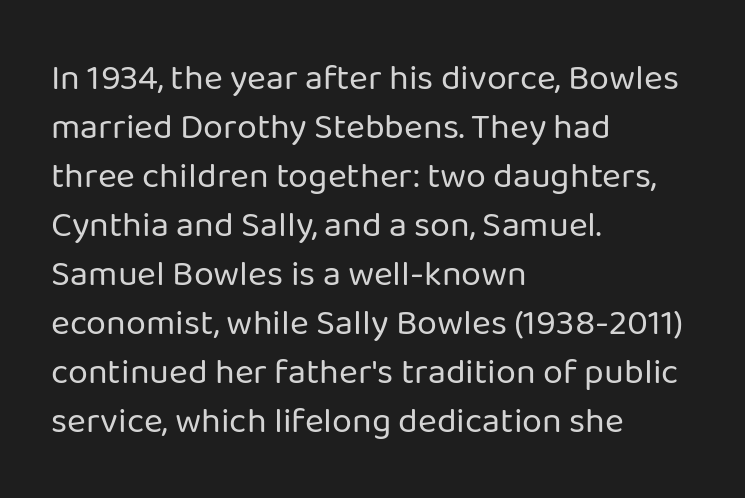
{"serif": "no", "italic": "no", "bold": "no", "weight": "regular", "width": "normal", "stroke_contrast": "low", "x_height": "medium", "monospaced": "no", "underline": "no", "align": "left", "line_spacing": "normal", "line_spacing_ratio": 1.36, "letter_spacing": "normal", "letter_spacing_em": 0.0, "glyph_px": 36}
